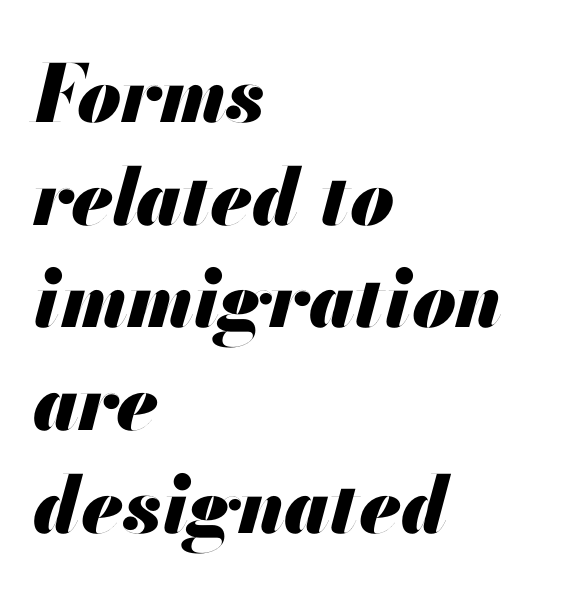
Q: Is the text bold? A: Yes.
Q: Is the text italic (slanted)? A: Yes, it leans right by about 13 degrees.
Q: Is the text underlined? A: No.
Q: How is the paragraph aligned? A: Left-aligned.
Q: Is the spacing between letters normal or unusually wide? A: Normal.
Q: Is the spacing between lines tight, normal or loose? A: Normal.
Q: Width (condensed, normal, or wide)? A: Normal.
Q: Stroke contrast? A: Medium.
Q: x-height? A: Small.
Q: Monospaced? A: No.
